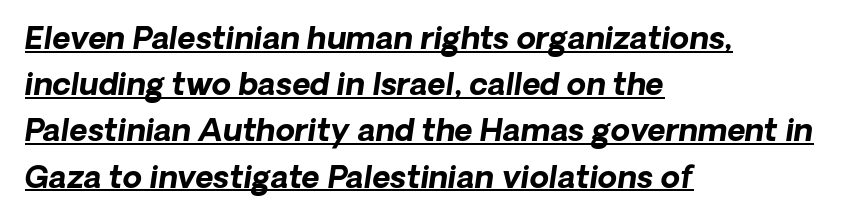
The image shows 31 px bold type, italic (leaning right); set left-aligned, normal line spacing (1.49x), normal letter spacing, underlined; low stroke contrast and a medium x-height.
